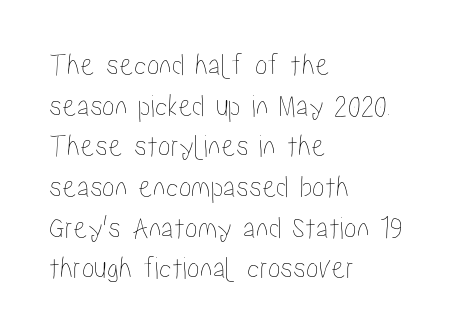
Casual observation: everything's shoved over to the left. Default kerning and tracking; the words read as compact shapes. When letters stand straight like this, we call the style roman or upright. The rendering uses natural spacing where letterforms have individual widths. The strip under each line holds only bare page.
